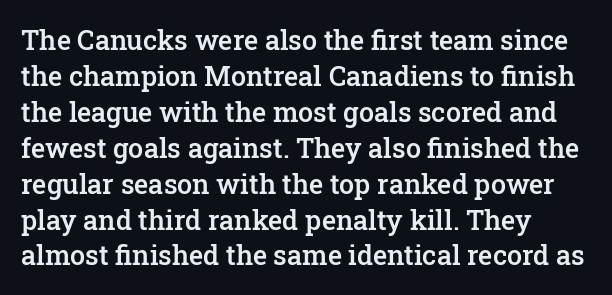
Q: Is the text bold? A: Semi-bold.
Q: Is the text italic (slanted)? A: No, it is upright.
Q: Is the text underlined? A: No.
Q: How is the paragraph aligned? A: Left-aligned.
Q: Is the spacing between letters normal or unusually wide? A: Normal.
Q: Is the spacing between lines tight, normal or loose? A: Normal.
